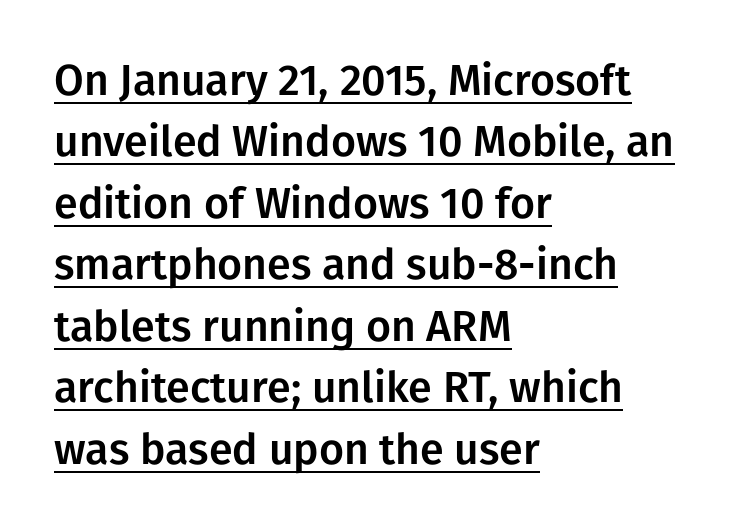
Q: Is the text italic (slanted)? A: No, it is upright.
Q: Is the typeface a serif or a sans-serif typeface? A: Sans-serif.
Q: Is the text underlined? A: Yes.
Q: How is the paragraph aligned? A: Left-aligned.
Q: Is the spacing between letters normal or unusually wide? A: Normal.
Q: Is the spacing between lines tight, normal or loose? A: Normal.
Q: Width (condensed, normal, or wide)? A: Normal.
Q: Stroke contrast? A: Low.
Q: x-height? A: Medium.
Q: Monospaced? A: No.
